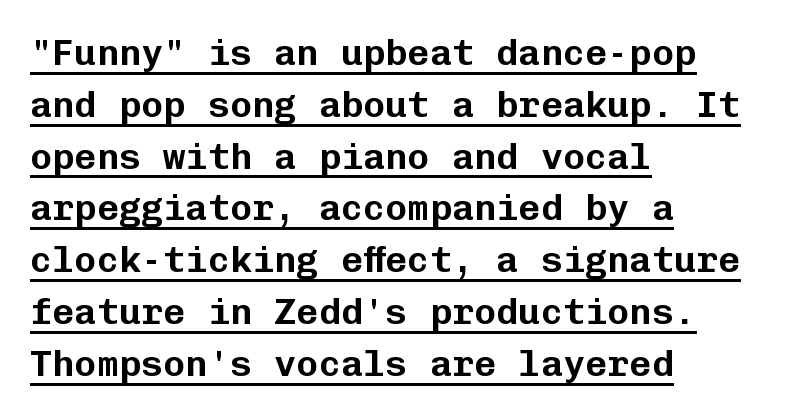
Glyph-to-glyph distance matches everyday printed text. The lines in this sample share a left origin and differ only in where they stop. Successive baselines arrive at the customary interval. Spacing verdict: monospaced, one width for all characters.
